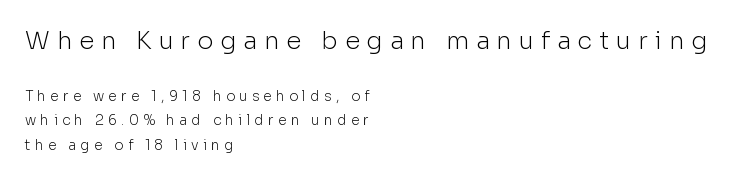
{"italic": "no", "bold": "no", "underline": "no", "align": "left", "line_spacing_ratio": 1.77, "letter_spacing": "wide", "letter_spacing_em": 0.3, "larger_block": "first", "size_ratio": 1.71, "glyph_px": 24}
